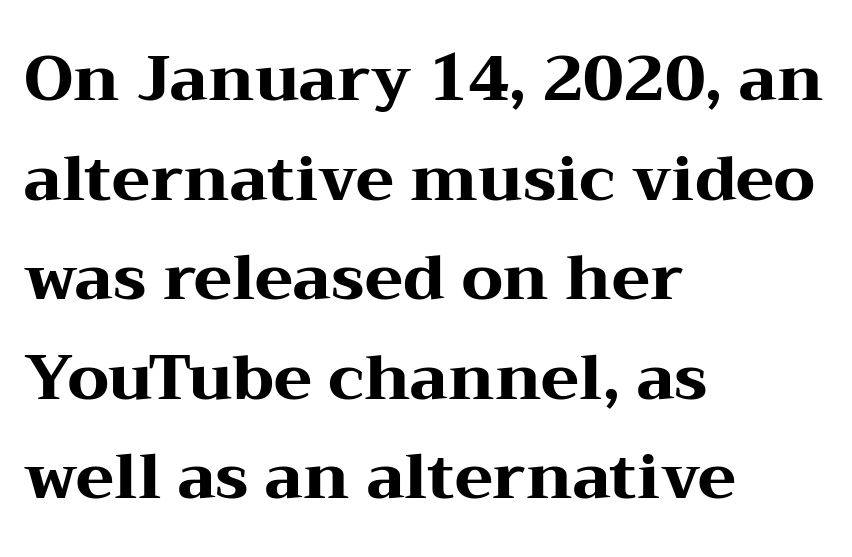
The image shows 63 px heavy, wide serif type, upright; set left-aligned, normal line spacing (1.58x), normal letter spacing, not underlined; medium stroke contrast and a medium x-height.
